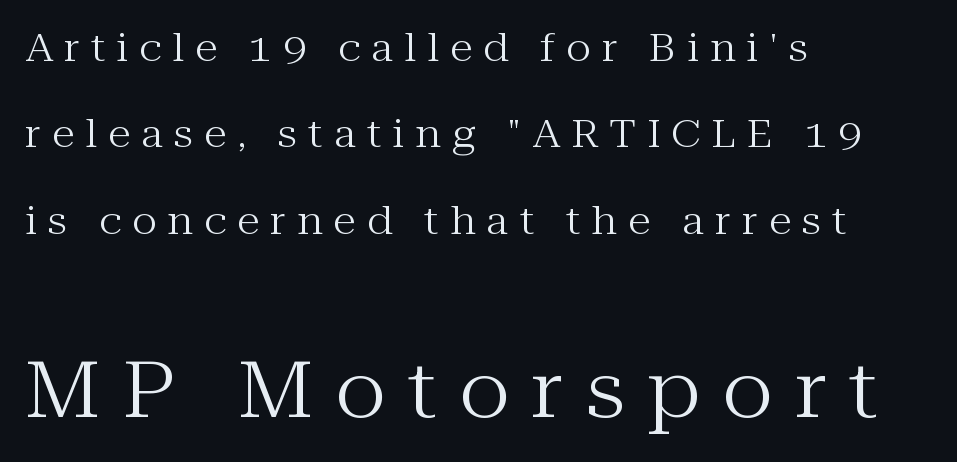
{"serif": "yes", "italic": "no", "bold": "no", "weight": "regular", "width": "normal", "stroke_contrast": "medium", "x_height": "medium", "monospaced": "no", "underline": "no", "align": "left", "line_spacing": "loose", "line_spacing_ratio": 2.27, "letter_spacing": "wide", "letter_spacing_em": 0.29, "larger_block": "second", "size_ratio": 2.03, "glyph_px": 77}
